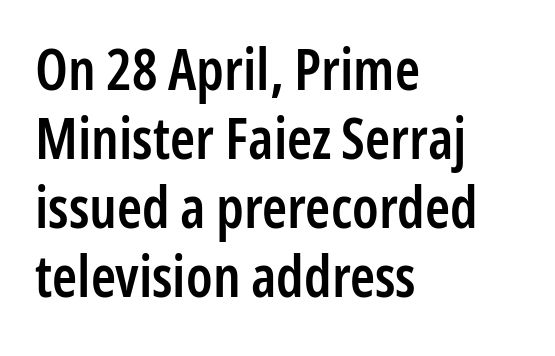
The image shows 57 px semibold, condensed sans-serif type, upright; set left-aligned, line spacing 1.21x, normal letter spacing, not underlined; low stroke contrast and a medium x-height.
